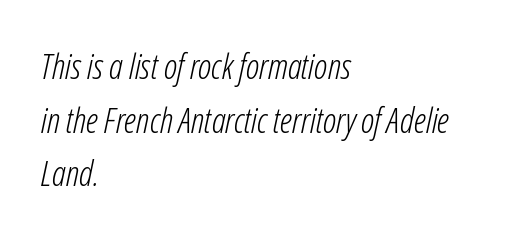
A clean baseline with only descenders dipping below it. Does extra space separate the letters? No, they use regular spacing. The weight tops out at a normal text grade. The vertical gap from one line to the next is medium.
